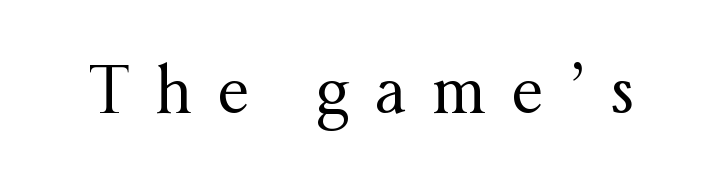
Unbolded letterforms with no extra heft. Looks like regular typesetting: each glyph gets only the width it needs. The strip under each line holds only bare page. This is roman type, the default non-slanted kind. You could only call the tracking loose — the letters float apart.
